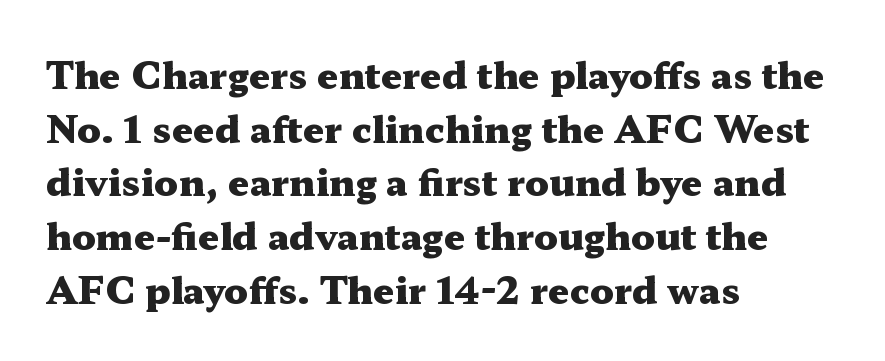
The image shows 37 px heavy, wide serif type, upright; set left-aligned, normal line spacing (1.45x), normal letter spacing, not underlined; medium stroke contrast and a medium x-height.
